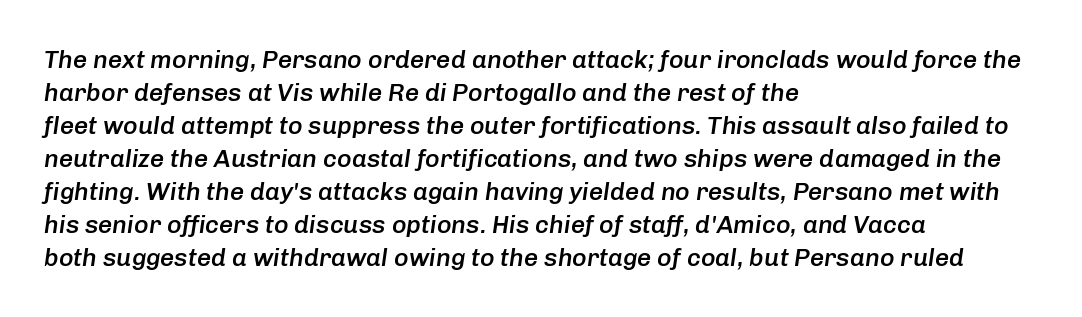
The image shows 25 px text type, italic (leaning right); set left-aligned, normal line spacing (1.32x), normal letter spacing, not underlined.
